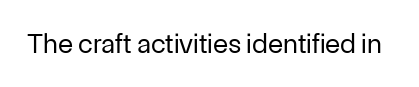
The image shows 28 px regular-weight sans-serif type, upright; set normal letter spacing, not underlined; low stroke contrast and a medium x-height.
